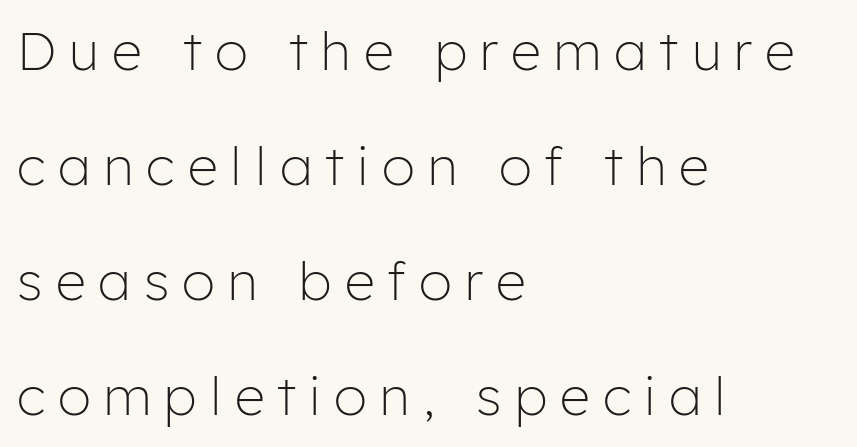
The image shows 53 px light sans-serif type, upright; set left-aligned, loose line spacing (2.17x), unusually wide letter spacing (+0.25 em), not underlined; low stroke contrast and a medium x-height.
